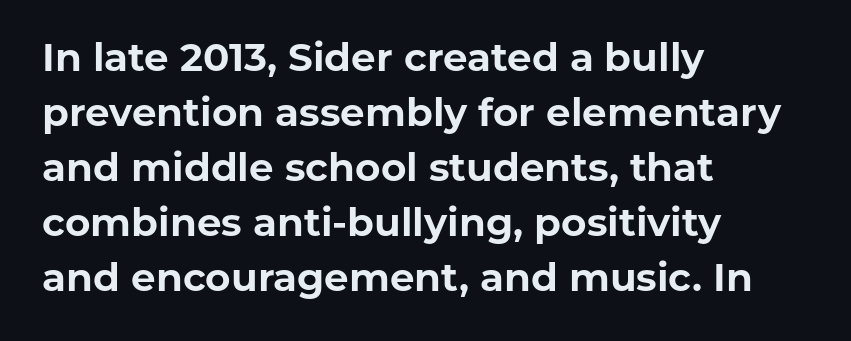
Q: Is the text bold? A: Yes.
Q: Is the text italic (slanted)? A: No, it is upright.
Q: Is the typeface a serif or a sans-serif typeface? A: Sans-serif.
Q: Is the text underlined? A: No.
Q: How is the paragraph aligned? A: Left-aligned.
Q: Is the spacing between letters normal or unusually wide? A: Normal.
Q: Is the spacing between lines tight, normal or loose? A: Normal.
Q: Width (condensed, normal, or wide)? A: Normal.
Q: Stroke contrast? A: Low.
Q: x-height? A: Medium.
Q: Monospaced? A: No.
